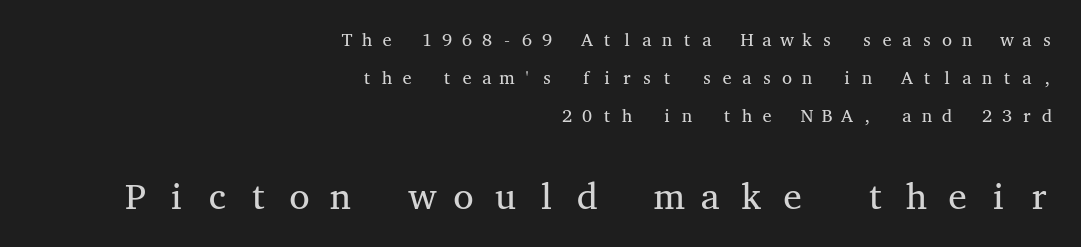
The leading is generous, giving the passage an open texture. These lines are set flush right with a ragged left edge. The baseline area is clear. Stems and bowls with no extra thickness — not bold. The text was rendered using a seriffed face with decorative stroke endings.
